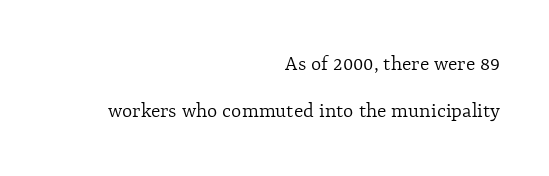
Q: Is the text bold? A: No.
Q: Is the text italic (slanted)? A: No, it is upright.
Q: Is the text underlined? A: No.
Q: How is the paragraph aligned? A: Right-aligned.
Q: Is the spacing between letters normal or unusually wide? A: Normal.
Q: Is the spacing between lines tight, normal or loose? A: Loose.
